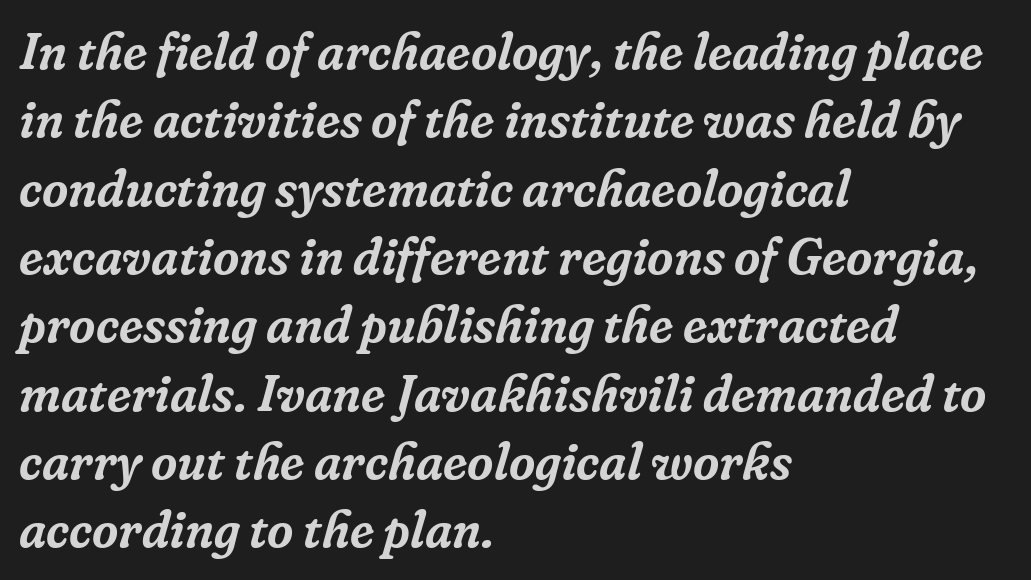
Q: Is the text italic (slanted)? A: Yes, it leans right by about 16 degrees.
Q: Is the typeface a serif or a sans-serif typeface? A: Serif.
Q: Is the text underlined? A: No.
Q: How is the paragraph aligned? A: Left-aligned.
Q: Is the spacing between letters normal or unusually wide? A: Normal.
Q: Is the spacing between lines tight, normal or loose? A: Normal.
Q: Width (condensed, normal, or wide)? A: Normal.
Q: Stroke contrast? A: Low.
Q: x-height? A: Medium.
Q: Monospaced? A: No.
